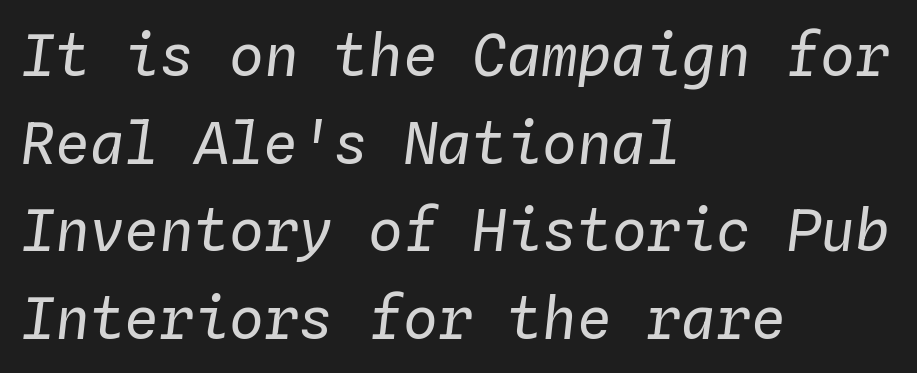
Q: Is the text bold? A: No.
Q: Is the text italic (slanted)? A: Yes, it leans right by about 4 degrees.
Q: Is the text underlined? A: No.
Q: How is the paragraph aligned? A: Left-aligned.
Q: Is the spacing between letters normal or unusually wide? A: Normal.
Q: Is the spacing between lines tight, normal or loose? A: Normal.
Q: Width (condensed, normal, or wide)? A: Normal.
Q: Stroke contrast? A: Low.
Q: x-height? A: Medium.
Q: Monospaced? A: Yes.
